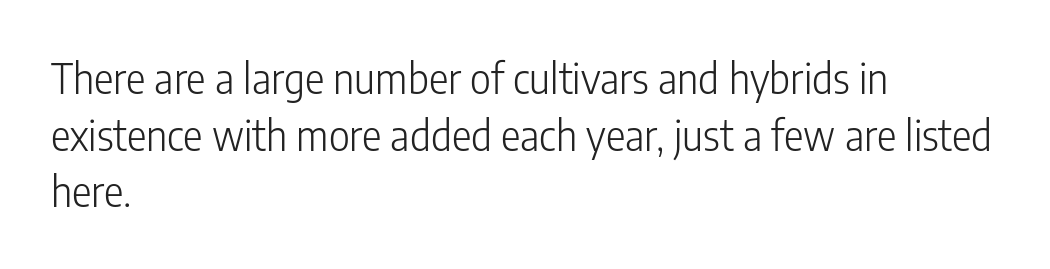
Q: Is the text bold? A: No.
Q: Is the text italic (slanted)? A: No, it is upright.
Q: Is the typeface a serif or a sans-serif typeface? A: Sans-serif.
Q: Is the text underlined? A: No.
Q: How is the paragraph aligned? A: Left-aligned.
Q: Is the spacing between letters normal or unusually wide? A: Normal.
Q: Is the spacing between lines tight, normal or loose? A: Normal.
Q: Width (condensed, normal, or wide)? A: Condensed.
Q: Stroke contrast? A: Low.
Q: x-height? A: Medium.
Q: Monospaced? A: No.
